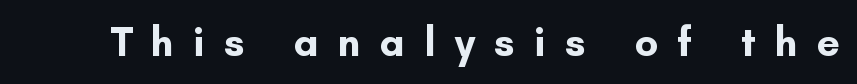
Q: Is the text bold? A: Yes.
Q: Is the text italic (slanted)? A: No, it is upright.
Q: Is the typeface a serif or a sans-serif typeface? A: Sans-serif.
Q: Is the text underlined? A: No.
Q: Is the spacing between letters normal or unusually wide? A: Unusually wide.
Q: Width (condensed, normal, or wide)? A: Normal.
Q: Stroke contrast? A: Low.
Q: x-height? A: Small.
Q: Monospaced? A: No.
